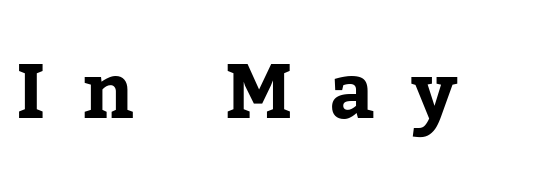
{"serif": "yes", "italic": "no", "bold": "yes", "weight": "bold", "width": "normal", "stroke_contrast": "low", "x_height": "medium", "monospaced": "no", "underline": "no", "letter_spacing": "wide", "letter_spacing_em": 0.47, "glyph_px": 77}
